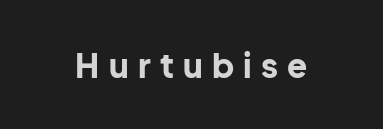
Between one letter and the next there's a generous, obvious gap. I'd call this a sans setting — the letters go barefoot. Bare-footed words on every line. The letters advance in unequal steps, a hallmark of proportional type. If you drew a line through each stem, it would be perfectly vertical.
